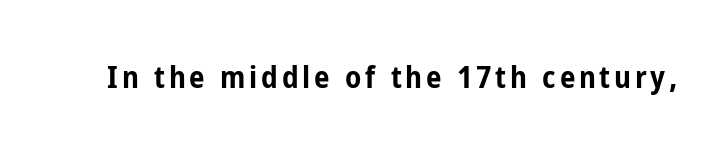
{"serif": "no", "italic": "no", "bold": "yes", "weight": "bold", "width": "condensed", "stroke_contrast": "low", "x_height": "medium", "monospaced": "no", "underline": "no", "glyph_px": 31}
